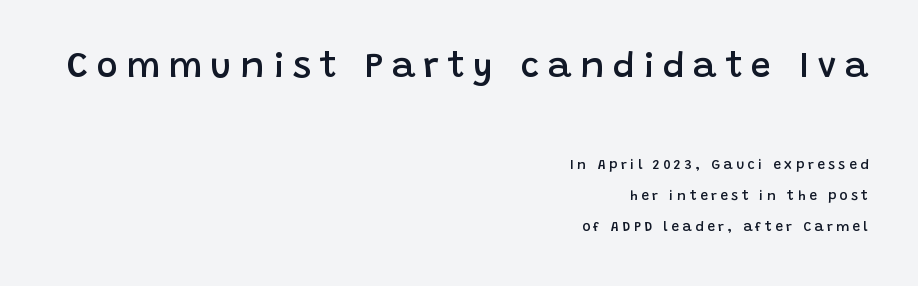
{"serif": "no", "italic": "no", "bold": "semi", "weight": "semibold", "width": "normal", "stroke_contrast": "low", "x_height": "large", "monospaced": "no", "underline": "no", "align": "right", "line_spacing": "loose", "line_spacing_ratio": 2.21, "letter_spacing": "wide", "letter_spacing_em": 0.24, "larger_block": "first", "size_ratio": 2.57, "glyph_px": 36}
